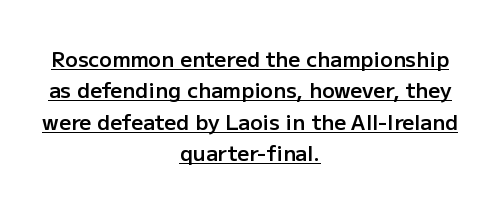
The image shows 21 px text type, upright; set centered, normal line spacing (1.5x), normal letter spacing, underlined.
